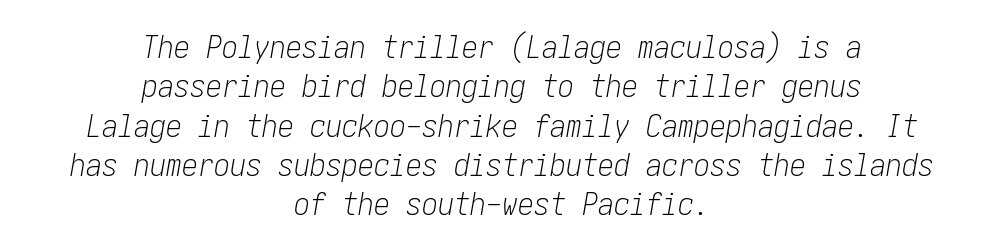
Q: Is the text bold? A: No.
Q: Is the text italic (slanted)? A: Yes, it leans right by about 10 degrees.
Q: Is the text underlined? A: No.
Q: How is the paragraph aligned? A: Centered.
Q: Is the spacing between letters normal or unusually wide? A: Normal.
Q: Width (condensed, normal, or wide)? A: Condensed.
Q: Stroke contrast? A: Low.
Q: x-height? A: Medium.
